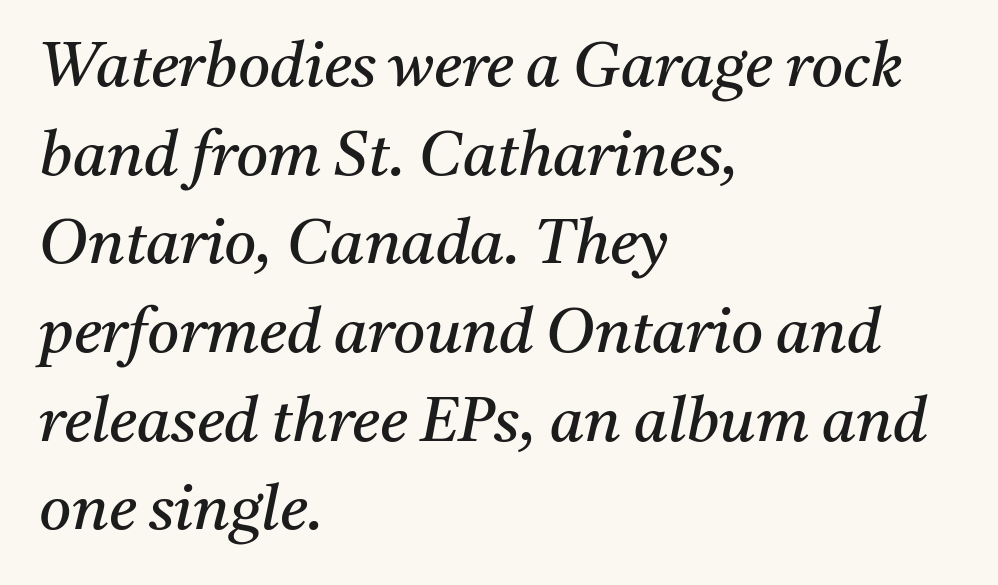
The image shows 62 px regular-weight serif type, italic (leaning right); set left-aligned, normal line spacing (1.43x), normal letter spacing, not underlined; medium stroke contrast and a medium x-height.
